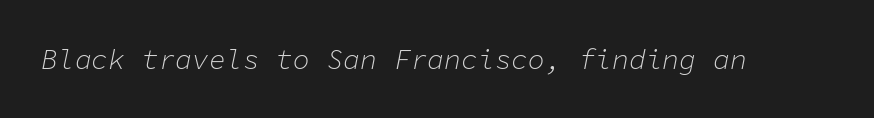
The passage shown has conventional tracking throughout. Bare-footed words on every line. Stems here are at most as thick as an everyday book face. Think of a typewriter: that constant character pitch is what you see here. Slanted lettering throughout.
